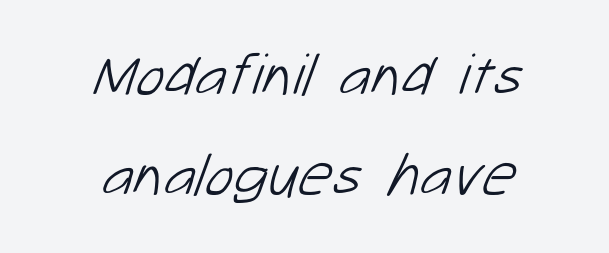
Q: Is the text bold? A: No.
Q: Is the typeface a serif or a sans-serif typeface? A: Sans-serif.
Q: Is the text underlined? A: No.
Q: How is the paragraph aligned? A: Centered.
Q: Is the spacing between letters normal or unusually wide? A: Normal.
Q: Is the spacing between lines tight, normal or loose? A: Normal.
Q: Width (condensed, normal, or wide)? A: Normal.
Q: Stroke contrast? A: Low.
Q: x-height? A: Medium.
Q: Monospaced? A: No.
